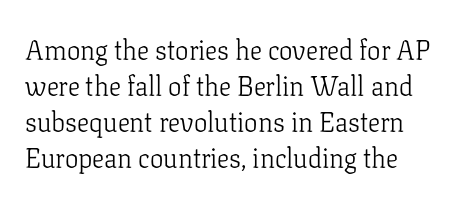
Nope, not italic — everything's standing straight. Only glyphs here, with clear space below each row. This rendering leaves character spacing at its baseline value. The lines sit at an ordinary, default distance from one another. Ink coverage per letter is moderate at most.
